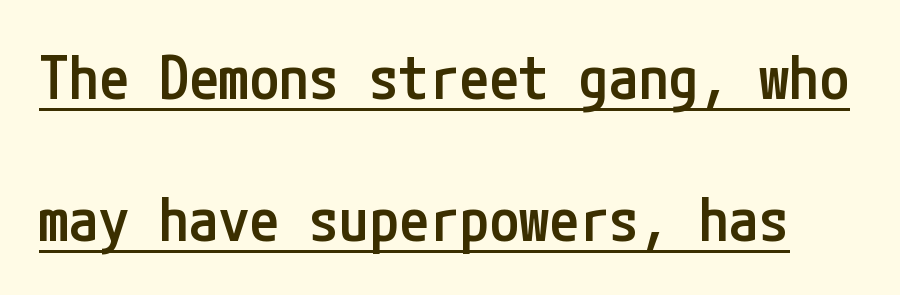
The image shows 60 px semibold, condensed sans-serif type, upright; set loose line spacing (2.36x), normal letter spacing, underlined; low stroke contrast and a medium x-height.
